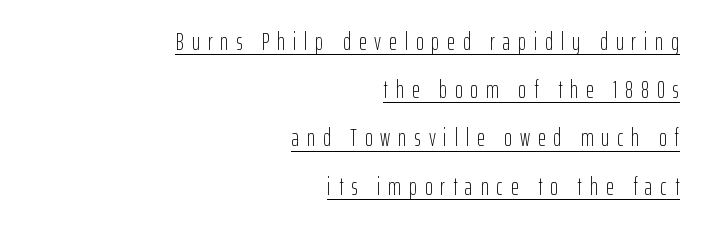
Q: Is the text bold? A: No.
Q: Is the text italic (slanted)? A: No, it is upright.
Q: Is the text underlined? A: Yes.
Q: How is the paragraph aligned? A: Right-aligned.
Q: Is the spacing between letters normal or unusually wide? A: Unusually wide.
Q: Is the spacing between lines tight, normal or loose? A: Loose.
